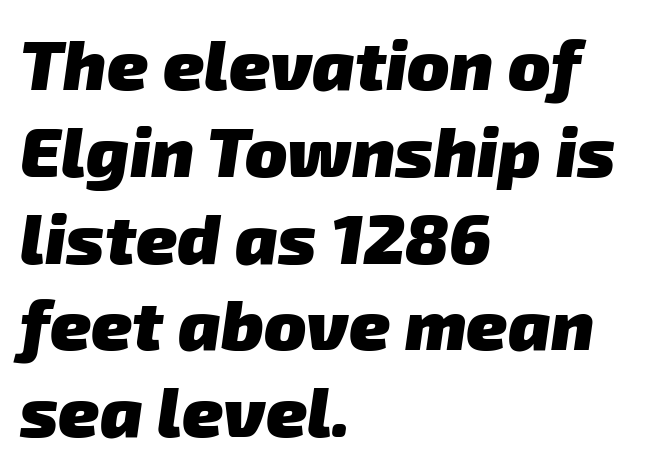
Descenders hang freely into open space. Words appear dense and cohesive because spacing is normal. Note: no serifs on the glyphs. A student would call this left alignment; a typographer would say flush left, rag right. The face used here is proportionally spaced, like ordinary book or web type.
